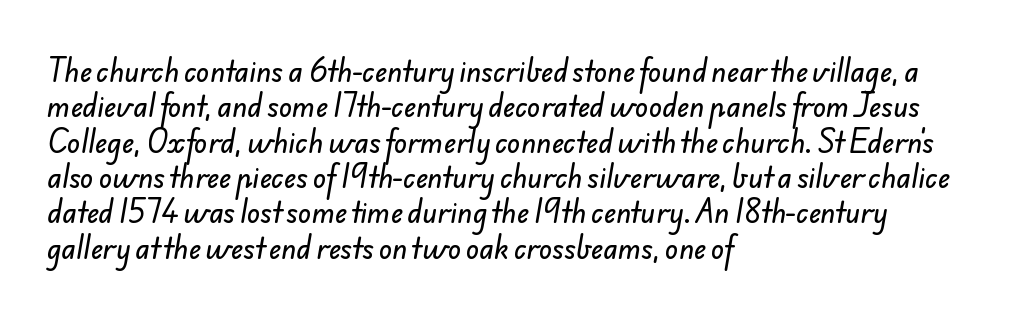
Leftover space on each line is placed entirely after the last word. Short note: letters normally spaced. The zone under the glyphs is completely vacant. What's the leading like? Ordinary, nothing unusual.
